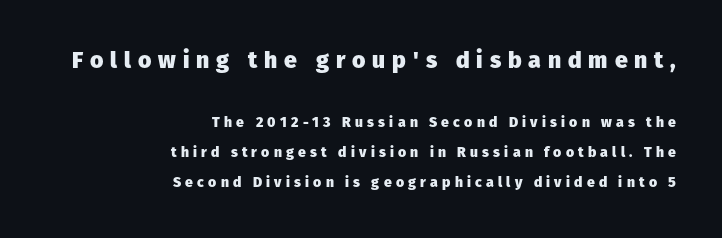
Is there any slant? The stems are plumb. Line ends are locked; line starts wander. Heavy-handed strokes throughout: this text is bold. The space between consecutive lines is lavish. Observe the wide spacing: letters keep a clear distance from each other.
